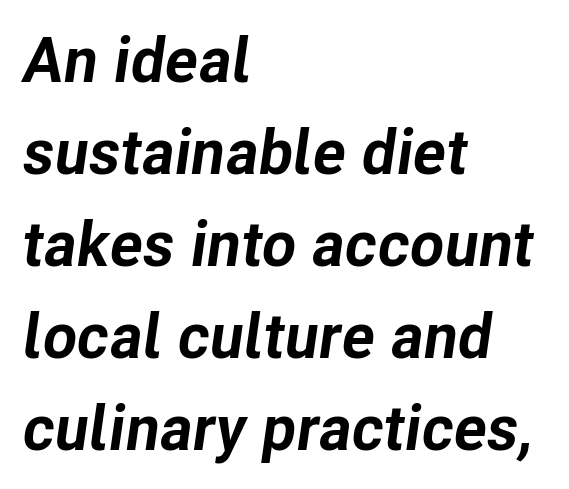
Is this a fixed-width face? No — the glyphs have proportional, varying widths. Rule under the text: the space is simply empty. Caption: bold face, heavy strokes. Compared with a centered layout, this one pins lines to the left instead.
